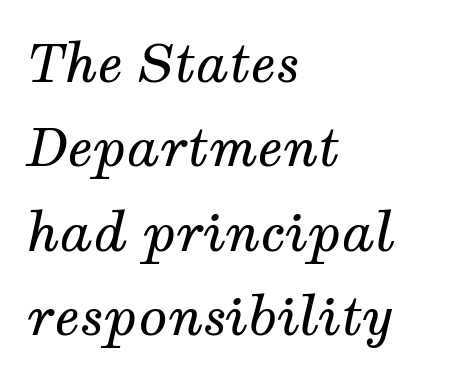
{"serif": "yes", "italic": "yes", "lean": "right", "slant_degrees": 12, "bold": "no", "weight": "regular", "width": "normal", "stroke_contrast": "medium", "x_height": "medium", "monospaced": "no", "underline": "no", "align": "left", "line_spacing": "normal", "line_spacing_ratio": 1.59, "letter_spacing": "normal", "letter_spacing_em": 0.0, "glyph_px": 53}
